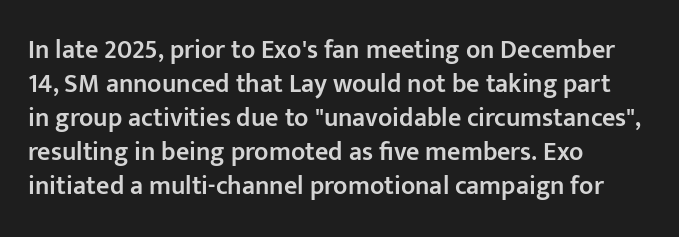
Q: Is the text bold? A: Semi-bold.
Q: Is the text italic (slanted)? A: No, it is upright.
Q: Is the text underlined? A: No.
Q: How is the paragraph aligned? A: Left-aligned.
Q: Is the spacing between letters normal or unusually wide? A: Normal.
Q: Is the spacing between lines tight, normal or loose? A: Normal.
